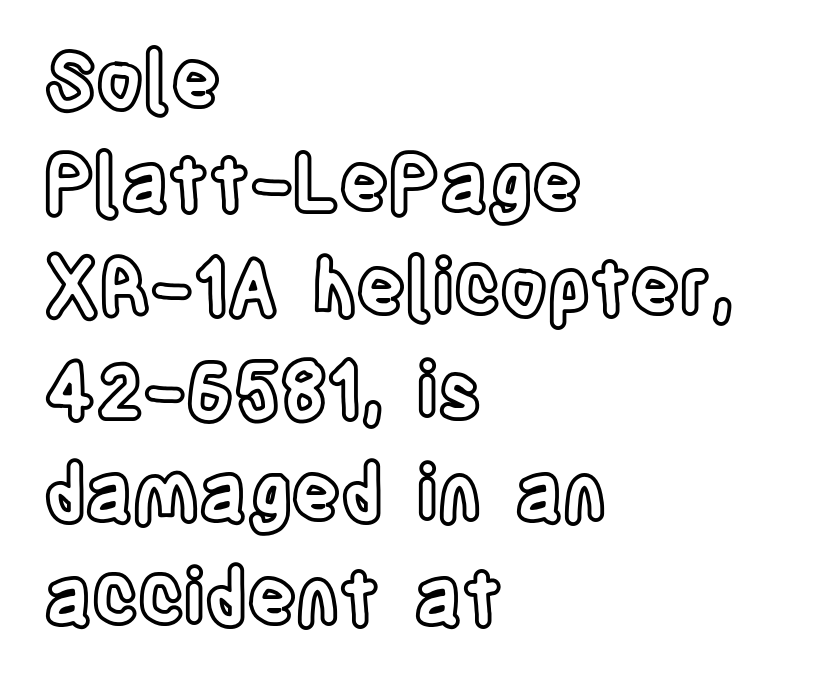
{"italic": "no", "width": "condensed", "x_height": "large", "monospaced": "no", "underline": "no", "align": "left", "line_spacing": "normal", "line_spacing_ratio": 1.36, "letter_spacing": "normal", "letter_spacing_em": 0.0, "glyph_px": 76}
